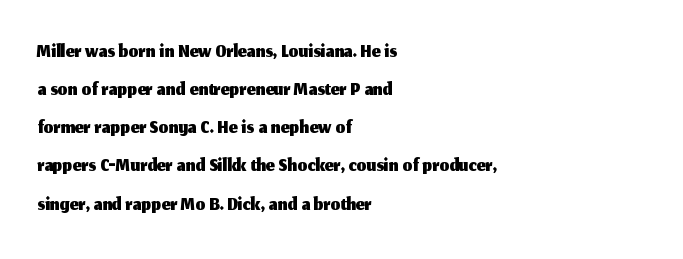
This rendering leaves character spacing at its baseline value. Rendered with straight, roman letterforms. The lines are quadded left. Plain, unruled lines of type. The designer went with a sans here, leaving each stem footless.
